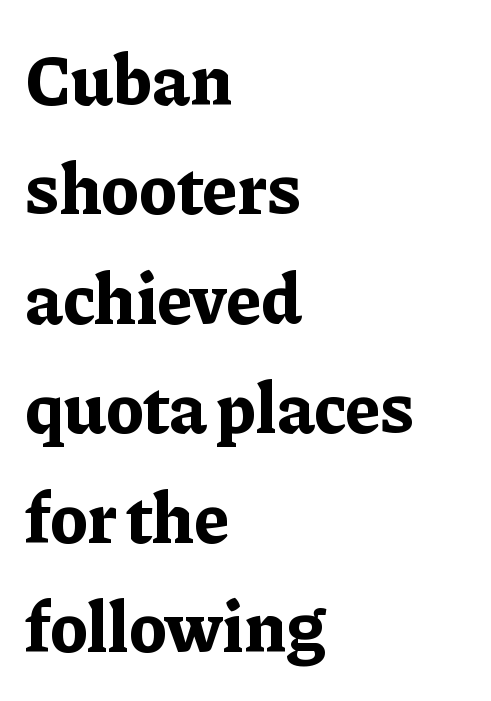
{"serif": "yes", "italic": "no", "bold": "yes", "weight": "bold", "width": "normal", "stroke_contrast": "low", "x_height": "medium", "monospaced": "no", "underline": "no", "align": "left", "line_spacing": "normal", "line_spacing_ratio": 1.52, "letter_spacing": "normal", "letter_spacing_em": 0.0, "glyph_px": 72}
